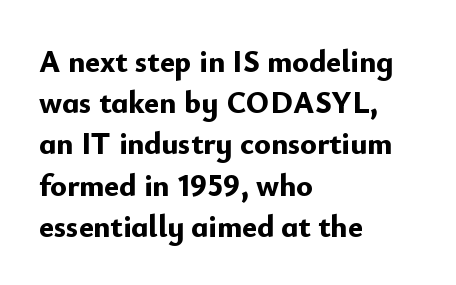
A typesetter would label this face a sans. Layout note: lines flush left. The letters sit at their default tracking, neither squeezed nor spread. Any mark beneath the type? The region is blank. You could not count columns in this text — the font is proportionally spaced. Set as a true bold cut, around the 700 mark.
